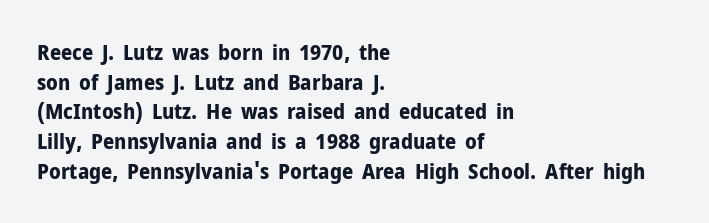
{"italic": "no", "bold": "yes", "underline": "no", "align": "left", "line_spacing": "normal", "line_spacing_ratio": 1.35, "letter_spacing": "normal", "letter_spacing_em": 0.0, "glyph_px": 22}
